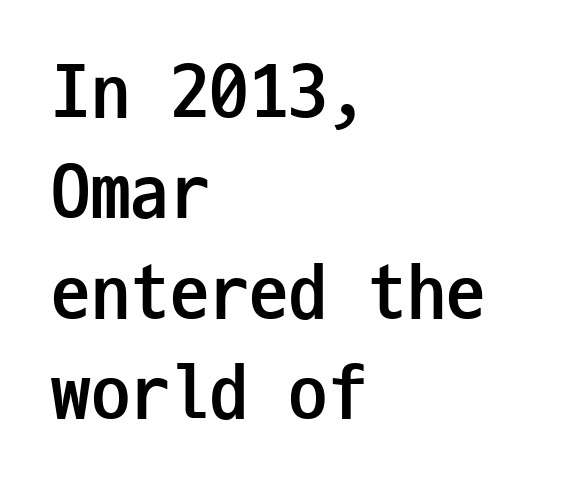
Q: Is the text bold? A: Yes.
Q: Is the text italic (slanted)? A: No, it is upright.
Q: Is the typeface a serif or a sans-serif typeface? A: Sans-serif.
Q: Is the text underlined? A: No.
Q: How is the paragraph aligned? A: Left-aligned.
Q: Is the spacing between letters normal or unusually wide? A: Normal.
Q: Is the spacing between lines tight, normal or loose? A: Normal.
Q: Width (condensed, normal, or wide)? A: Condensed.
Q: Stroke contrast? A: Low.
Q: x-height? A: Medium.
Q: Monospaced? A: Yes.
